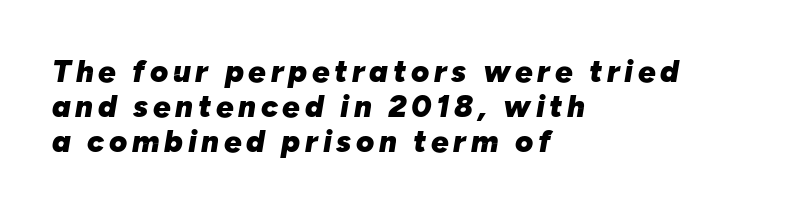
The image shows 31 px heavy type, italic (leaning right); set left-aligned, tight line spacing (1.13x), not underlined; low stroke contrast and a medium x-height.
